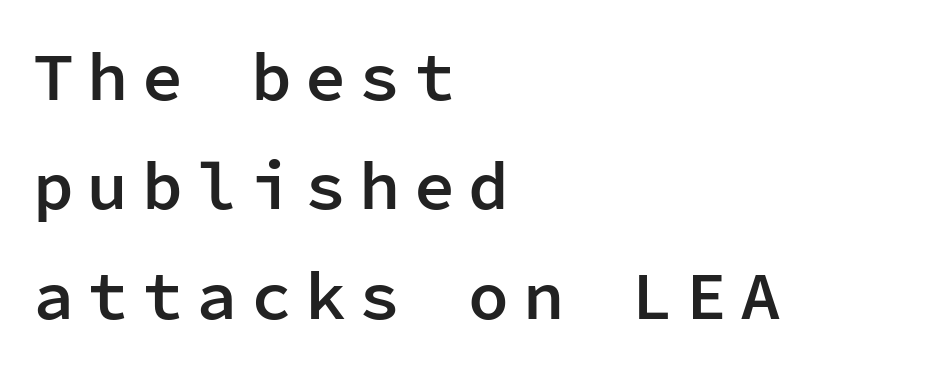
All the whitespace from short lines collects on the right. Each letter's strokes conclude bluntly, with no projecting serifs. Letters rest on an invisible, unmarked baseline. Spacing verdict: monospaced, one width for all characters. Horizontal bands of white between lines are of average thickness.
